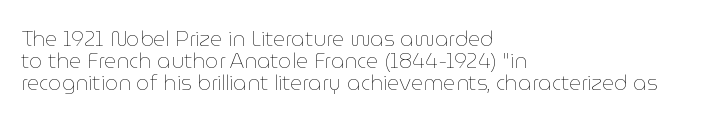
If you measured baseline to baseline, you'd find a short distance. This is the regular roman posture of the typeface. Each row of text sits above clean, open space. On a weight scale, this lands at 450 or below. Layout note: lines flush left.
